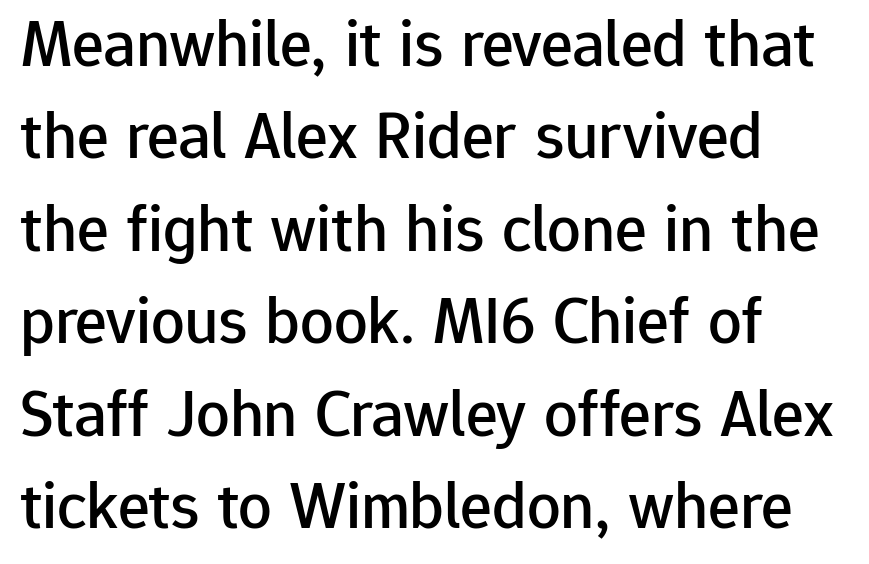
{"serif": "no", "italic": "no", "width": "normal", "stroke_contrast": "low", "x_height": "medium", "monospaced": "no", "underline": "no", "align": "left", "line_spacing": "normal", "line_spacing_ratio": 1.38, "letter_spacing": "normal", "letter_spacing_em": 0.0, "glyph_px": 67}
